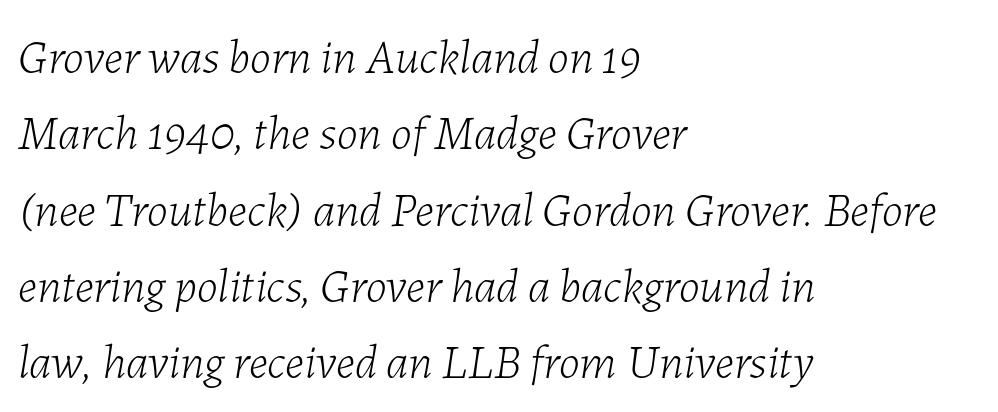
The image shows 48 px light type, italic (leaning right); set left-aligned, normal line spacing (1.59x), normal letter spacing, not underlined; low stroke contrast and a medium x-height.
